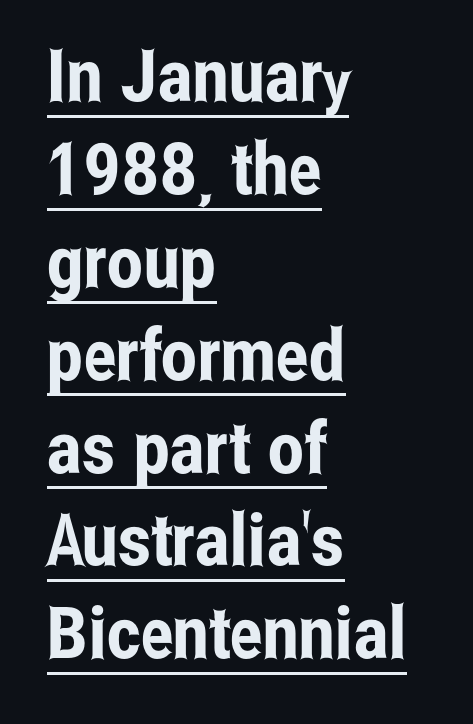
Q: Is the text italic (slanted)? A: No, it is upright.
Q: Is the typeface a serif or a sans-serif typeface? A: Sans-serif.
Q: Is the text underlined? A: Yes.
Q: How is the paragraph aligned? A: Left-aligned.
Q: Is the spacing between letters normal or unusually wide? A: Normal.
Q: Is the spacing between lines tight, normal or loose? A: Normal.
Q: Width (condensed, normal, or wide)? A: Condensed.
Q: Stroke contrast? A: Low.
Q: x-height? A: Medium.
Q: Monospaced? A: No.
